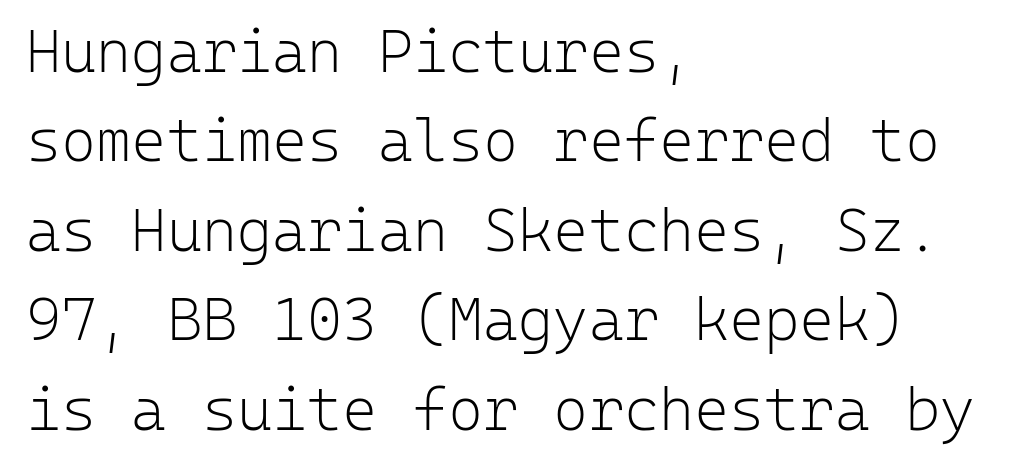
Q: Is the text bold? A: No.
Q: Is the text italic (slanted)? A: No, it is upright.
Q: Is the typeface a serif or a sans-serif typeface? A: Sans-serif.
Q: Is the text underlined? A: No.
Q: How is the paragraph aligned? A: Left-aligned.
Q: Is the spacing between letters normal or unusually wide? A: Normal.
Q: Is the spacing between lines tight, normal or loose? A: Normal.
Q: Width (condensed, normal, or wide)? A: Normal.
Q: Stroke contrast? A: Low.
Q: x-height? A: Medium.
Q: Monospaced? A: Yes.
